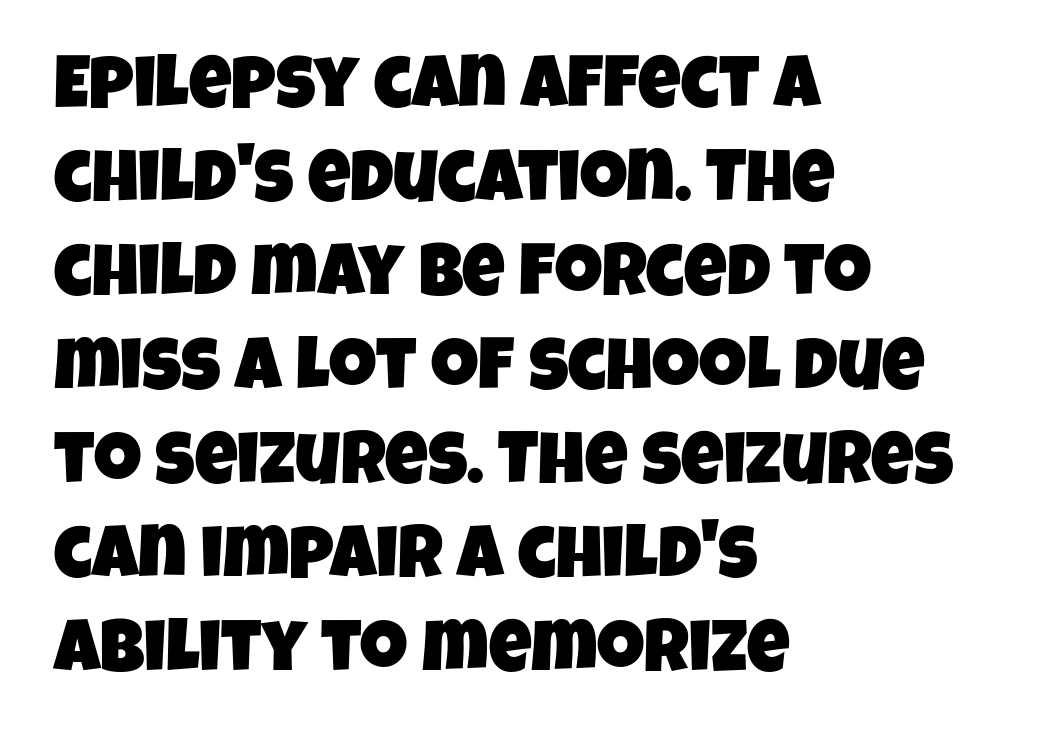
Q: Is the typeface a serif or a sans-serif typeface? A: Sans-serif.
Q: Is the text underlined? A: No.
Q: How is the paragraph aligned? A: Left-aligned.
Q: Is the spacing between letters normal or unusually wide? A: Normal.
Q: Is the spacing between lines tight, normal or loose? A: Normal.
Q: Width (condensed, normal, or wide)? A: Condensed.
Q: Stroke contrast? A: Low.
Q: x-height? A: Large.
Q: Monospaced? A: No.
